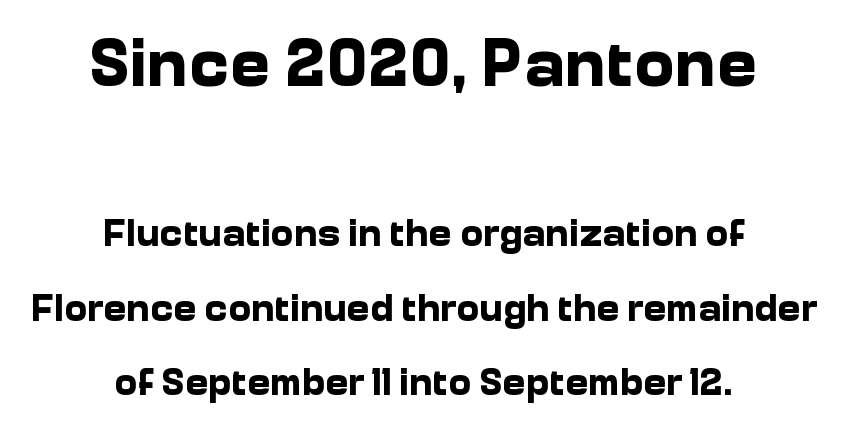
The image shows 69 px bold sans-serif type, upright; set centered, loose line spacing (1.92x), normal letter spacing, not underlined; the first (top) block is 1.77x larger; low stroke contrast and a medium x-height.
